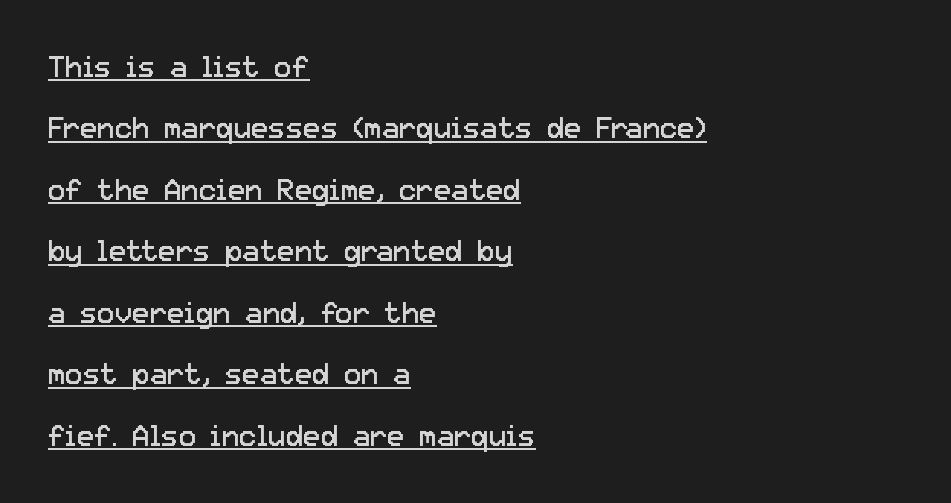
Q: Is the text bold? A: No.
Q: Is the text italic (slanted)? A: No, it is upright.
Q: Is the typeface a serif or a sans-serif typeface? A: Sans-serif.
Q: Is the text underlined? A: Yes.
Q: How is the paragraph aligned? A: Left-aligned.
Q: Is the spacing between letters normal or unusually wide? A: Normal.
Q: Is the spacing between lines tight, normal or loose? A: Loose.
Q: Width (condensed, normal, or wide)? A: Normal.
Q: Stroke contrast? A: Low.
Q: x-height? A: Medium.
Q: Monospaced? A: No.
